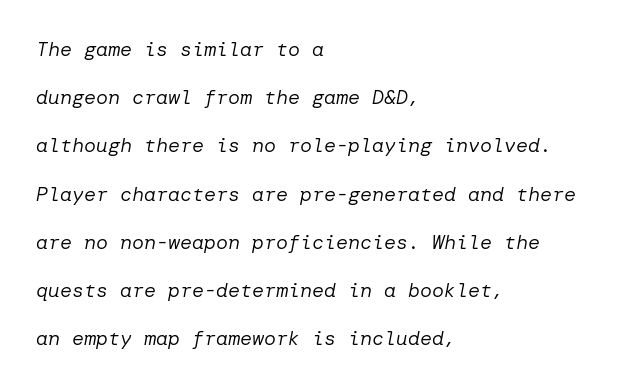
{"italic": "yes", "lean": "right", "slant_degrees": 10, "bold": "no", "underline": "no", "align": "left", "line_spacing": "loose", "line_spacing_ratio": 2.41, "letter_spacing": "normal", "letter_spacing_em": 0.0, "glyph_px": 20}
